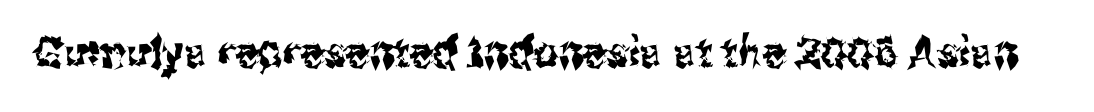
{"serif": "no", "italic": "no", "width": "condensed", "stroke_contrast": "medium", "x_height": "medium", "monospaced": "no", "underline": "no", "letter_spacing": "normal", "letter_spacing_em": 0.0, "glyph_px": 43}
